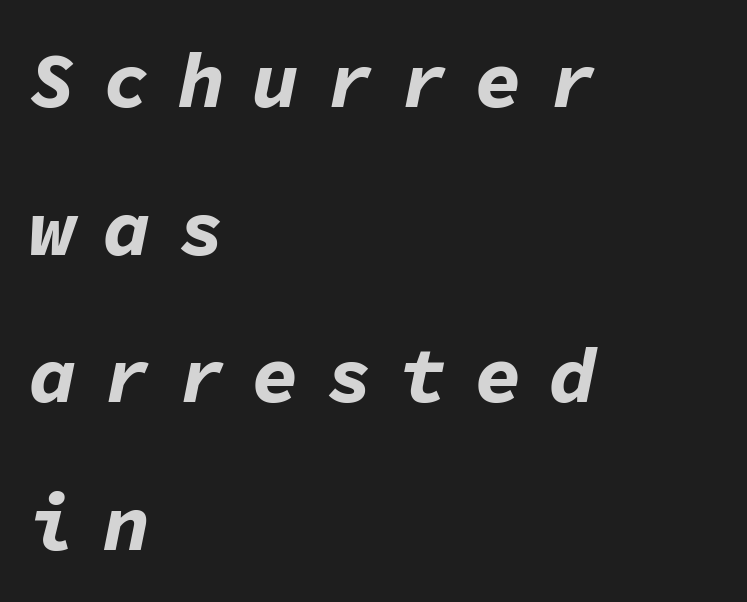
The image shows 79 px bold type, italic (leaning right), monospaced; set left-aligned, line spacing 1.87x, unusually wide letter spacing (+0.34 em), not underlined; low stroke contrast and a medium x-height.
